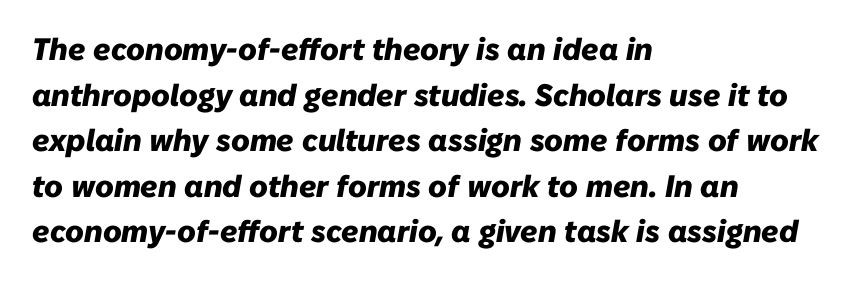
Q: Is the text bold? A: Yes.
Q: Is the text italic (slanted)? A: Yes, it leans right by about 10 degrees.
Q: Is the text underlined? A: No.
Q: How is the paragraph aligned? A: Left-aligned.
Q: Is the spacing between letters normal or unusually wide? A: Normal.
Q: Is the spacing between lines tight, normal or loose? A: Normal.
Q: Width (condensed, normal, or wide)? A: Normal.
Q: Stroke contrast? A: Low.
Q: x-height? A: Medium.
Q: Monospaced? A: No.
